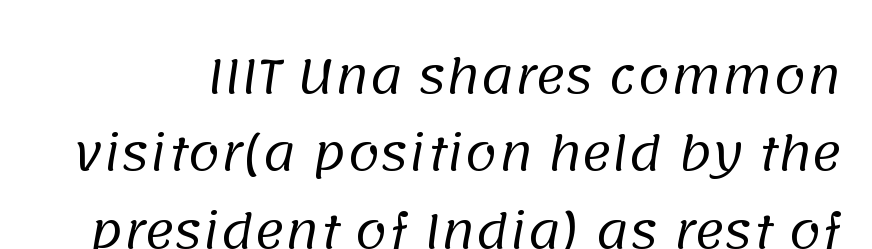
The typesetting does not lean heavy: it is not bold. Note the varied advance widths — an 'i' is clearly narrower than an 'm'. Is the letter spacing exaggerated? No — it looks like the ordinary default. Quick note: underline off. The lines sit at an ordinary, default distance from one another. This is sans-serif lettering, the kind often seen on screens and signage.
